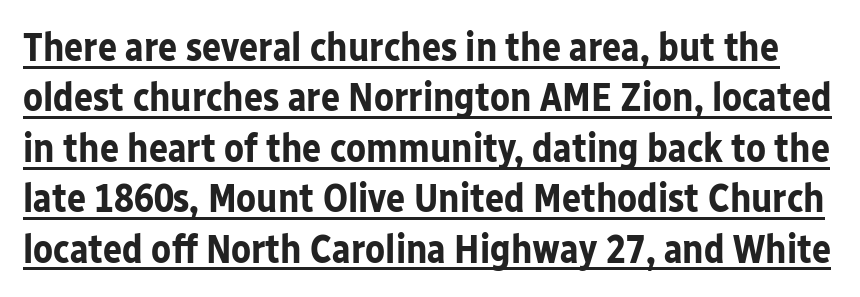
{"serif": "no", "italic": "no", "bold": "yes", "weight": "bold", "width": "normal", "stroke_contrast": "low", "x_height": "medium", "monospaced": "no", "underline": "yes", "line_spacing": "normal", "line_spacing_ratio": 1.26, "letter_spacing": "normal", "letter_spacing_em": 0.0, "glyph_px": 40}
